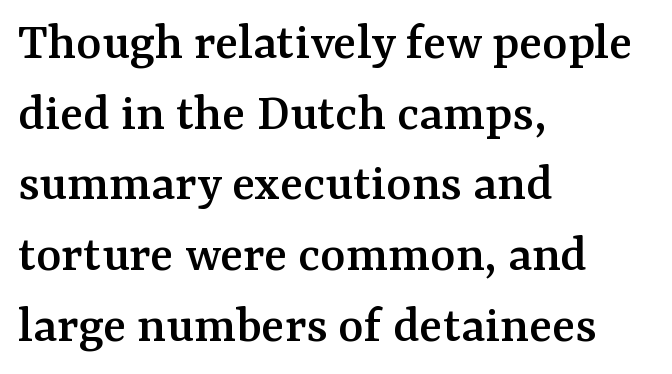
Q: Is the text italic (slanted)? A: No, it is upright.
Q: Is the typeface a serif or a sans-serif typeface? A: Serif.
Q: Is the text underlined? A: No.
Q: How is the paragraph aligned? A: Left-aligned.
Q: Is the spacing between letters normal or unusually wide? A: Normal.
Q: Is the spacing between lines tight, normal or loose? A: Normal.
Q: Width (condensed, normal, or wide)? A: Normal.
Q: Stroke contrast? A: Medium.
Q: x-height? A: Medium.
Q: Monospaced? A: No.
